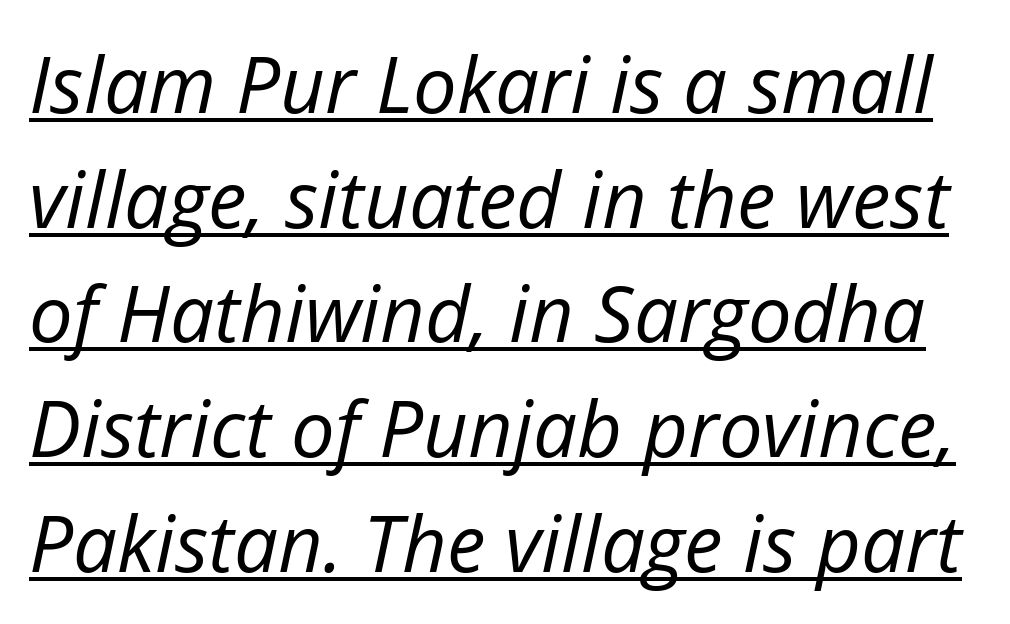
Line spacing here is normal. Is this a fixed-width face? No — the glyphs have proportional, varying widths. Observe the lean: these are italic letterforms. Heaviness? Minimal to ordinary, like unemphasized prose. A typesetter would call this zero additional tracking.
